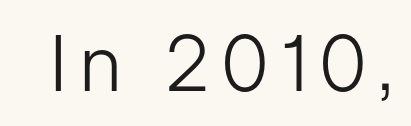
Look at the bottom of the vertical strokes: they stop flat, with no serifs. A bare baseline throughout the passage. Unlike italic type, these characters show no tilt at all. This sample has the flowing, uneven cadence of proportional lettering. Stems and bowls with no extra thickness — not bold.
